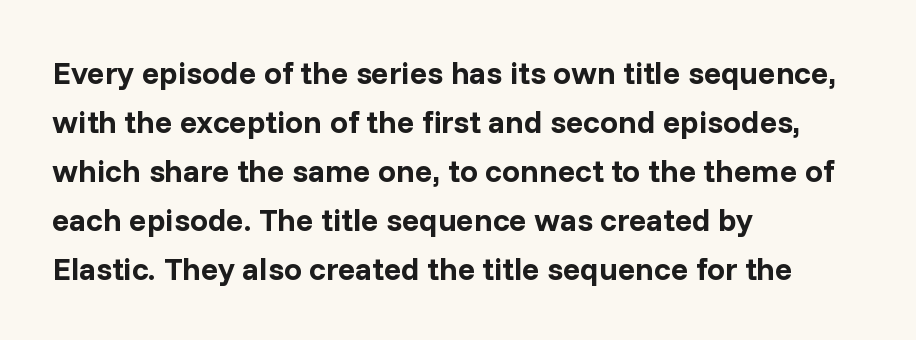
The image shows 32 px bold sans-serif type, upright; set left-aligned, normal line spacing (1.53x), normal letter spacing, not underlined; low stroke contrast and a medium x-height.
